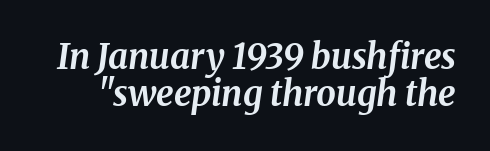
The image shows 35 px bold type, italic (leaning right); set tight line spacing (1.06x), normal letter spacing, not underlined; medium stroke contrast and a medium x-height.
